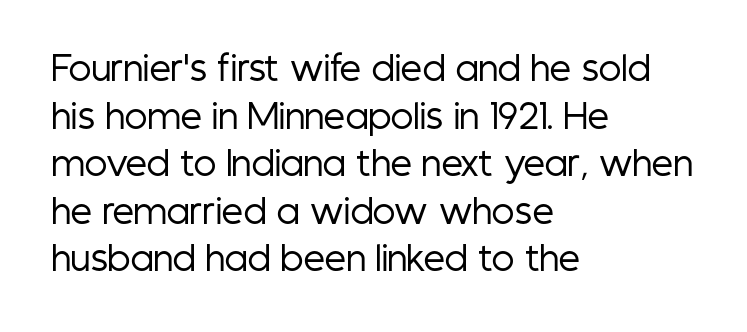
Q: Is the text bold? A: No.
Q: Is the text italic (slanted)? A: No, it is upright.
Q: Is the typeface a serif or a sans-serif typeface? A: Sans-serif.
Q: Is the text underlined? A: No.
Q: How is the paragraph aligned? A: Left-aligned.
Q: Is the spacing between letters normal or unusually wide? A: Normal.
Q: Is the spacing between lines tight, normal or loose? A: Normal.
Q: Width (condensed, normal, or wide)? A: Condensed.
Q: Stroke contrast? A: Low.
Q: x-height? A: Medium.
Q: Monospaced? A: No.
